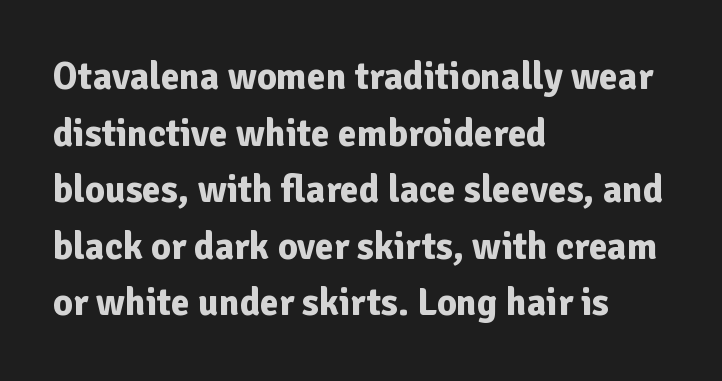
The image shows 38 px bold sans-serif type, upright; set left-aligned, normal line spacing (1.49x), normal letter spacing, not underlined; low stroke contrast and a medium x-height.
